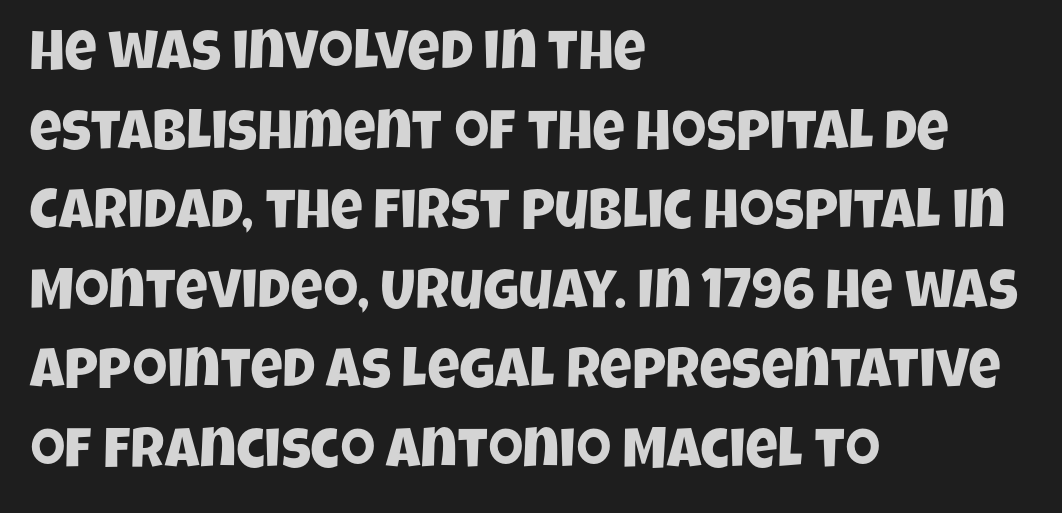
Q: Is the typeface a serif or a sans-serif typeface? A: Sans-serif.
Q: Is the text underlined? A: No.
Q: How is the paragraph aligned? A: Left-aligned.
Q: Is the spacing between letters normal or unusually wide? A: Normal.
Q: Is the spacing between lines tight, normal or loose? A: Normal.
Q: Width (condensed, normal, or wide)? A: Condensed.
Q: Stroke contrast? A: Low.
Q: x-height? A: Large.
Q: Monospaced? A: No.
